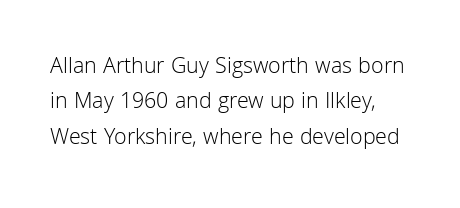
Q: Is the text bold? A: No.
Q: Is the text italic (slanted)? A: No, it is upright.
Q: Is the text underlined? A: No.
Q: Is the spacing between letters normal or unusually wide? A: Normal.
Q: Is the spacing between lines tight, normal or loose? A: Normal.
